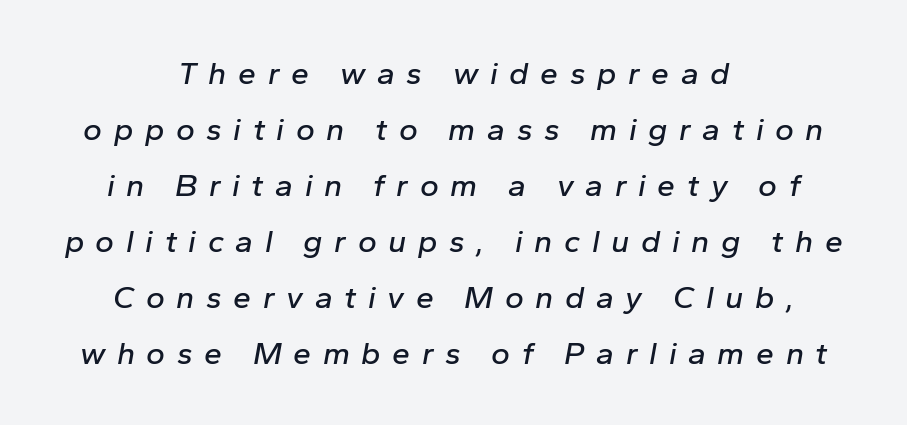
A typesetter would mark this as italic. Glyph-to-glyph distance is far greater than everyday printed text. Character widths vary here, with narrow letters taking less room than wide ones. The rag falls on both sides of this text block equally. The space directly below the letters is spotless.
